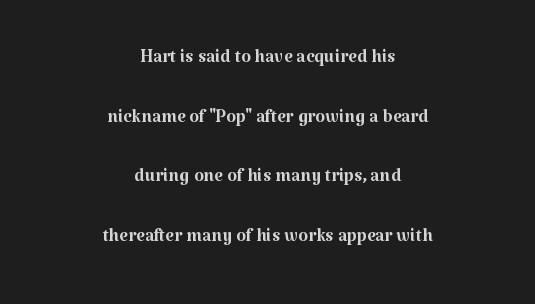
{"italic": "no", "bold": "no", "underline": "no", "align": "center", "line_spacing": "loose", "line_spacing_ratio": 2.39, "letter_spacing": "normal", "letter_spacing_em": 0.0, "glyph_px": 25}
